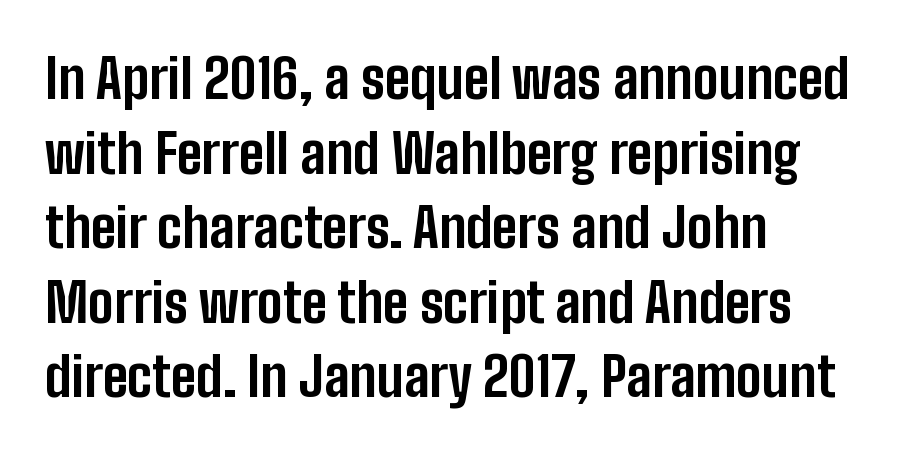
{"serif": "no", "italic": "no", "bold": "yes", "weight": "bold", "width": "condensed", "stroke_contrast": "low", "x_height": "medium", "monospaced": "no", "underline": "no", "align": "left", "line_spacing": "normal", "line_spacing_ratio": 1.38, "letter_spacing": "normal", "letter_spacing_em": 0.0, "glyph_px": 54}
